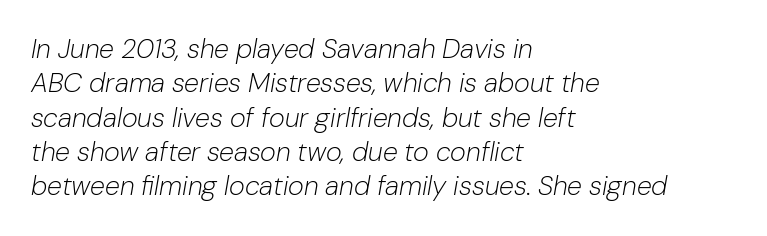
The strip under each line holds only bare page. The lines are quadded left. Italic? Definitely — the glyphs are oblique. The rendering keeps characters at their native spacing.
